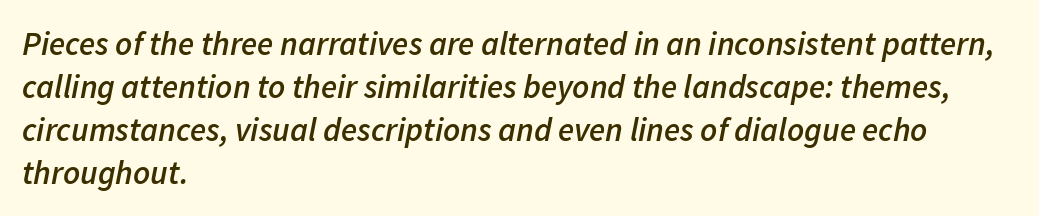
{"italic": "yes", "lean": "right", "slant_degrees": 11, "bold": "semi", "weight": "semibold", "width": "normal", "stroke_contrast": "low", "x_height": "medium", "monospaced": "no", "underline": "no", "align": "left", "line_spacing": "normal", "line_spacing_ratio": 1.3, "letter_spacing": "normal", "letter_spacing_em": 0.0, "glyph_px": 33}
